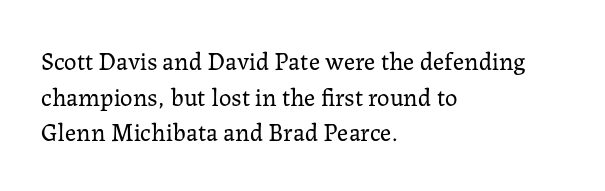
The image shows 25 px text type, upright; set left-aligned, normal line spacing (1.43x), normal letter spacing, not underlined.
